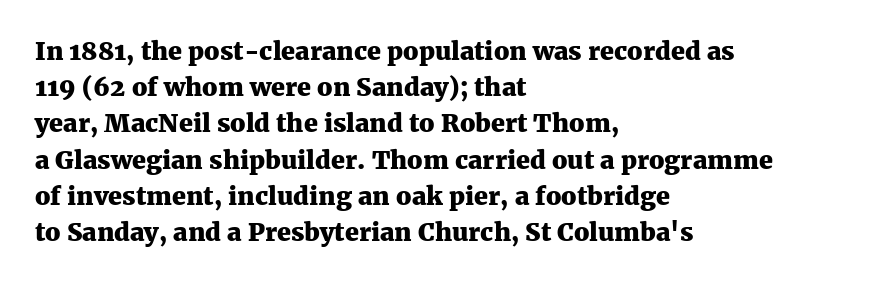
Q: Is the text bold? A: Yes.
Q: Is the text italic (slanted)? A: No, it is upright.
Q: Is the text underlined? A: No.
Q: How is the paragraph aligned? A: Left-aligned.
Q: Is the spacing between letters normal or unusually wide? A: Normal.
Q: Is the spacing between lines tight, normal or loose? A: Normal.
